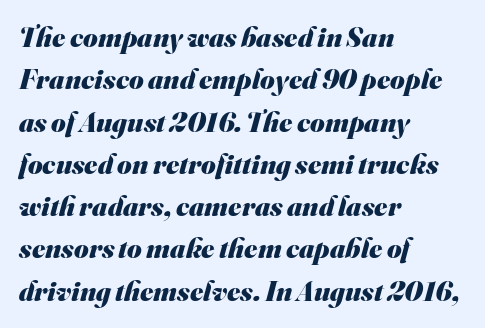
The image shows 28 px heavy sans-serif type; set left-aligned, normal line spacing (1.51x), normal letter spacing, not underlined; medium stroke contrast and a small x-height.
